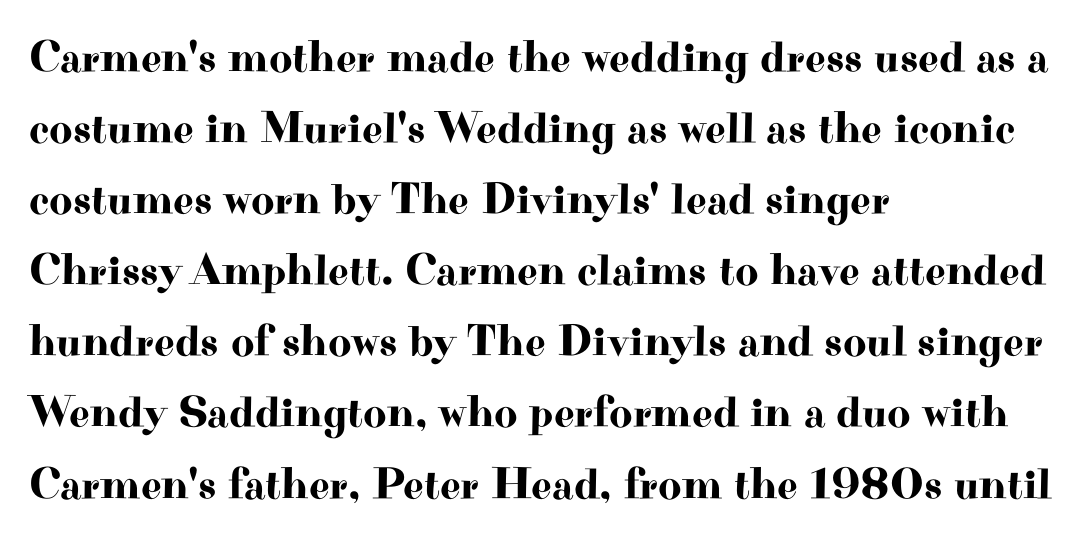
{"serif": "yes", "italic": "no", "width": "wide", "stroke_contrast": "high", "x_height": "small", "monospaced": "no", "underline": "no", "align": "left", "line_spacing": "normal", "line_spacing_ratio": 1.58, "letter_spacing": "normal", "letter_spacing_em": 0.0, "glyph_px": 45}
